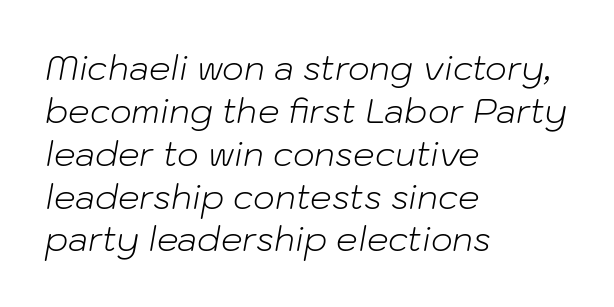
{"italic": "yes", "lean": "right", "slant_degrees": 10, "bold": "no", "weight": "light", "width": "normal", "stroke_contrast": "low", "x_height": "medium", "monospaced": "no", "underline": "no", "align": "left", "line_spacing": "normal", "line_spacing_ratio": 1.26, "letter_spacing": "normal", "letter_spacing_em": 0.0, "glyph_px": 34}
